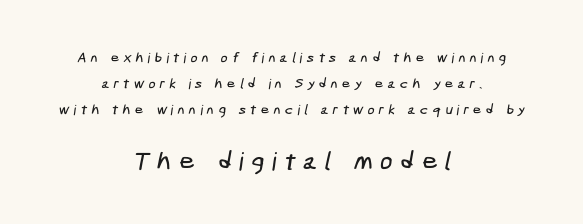
Bigger letters appear in the bottom chunk; the top chunk is reduced. Underlining? Definitely not there. Which margin do the lines hug? Neither — every line sits in the middle. Spacing between characters has been opened up far beyond the box default.
